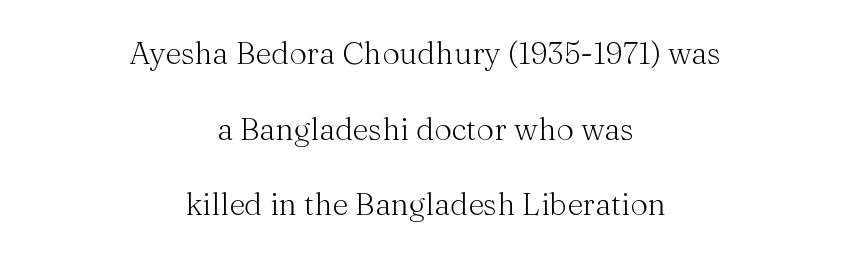
{"serif": "yes", "italic": "no", "bold": "no", "weight": "light", "width": "normal", "stroke_contrast": "medium", "x_height": "medium", "monospaced": "no", "underline": "no", "align": "center", "line_spacing": "loose", "line_spacing_ratio": 2.44, "letter_spacing": "normal", "letter_spacing_em": 0.0, "glyph_px": 31}
